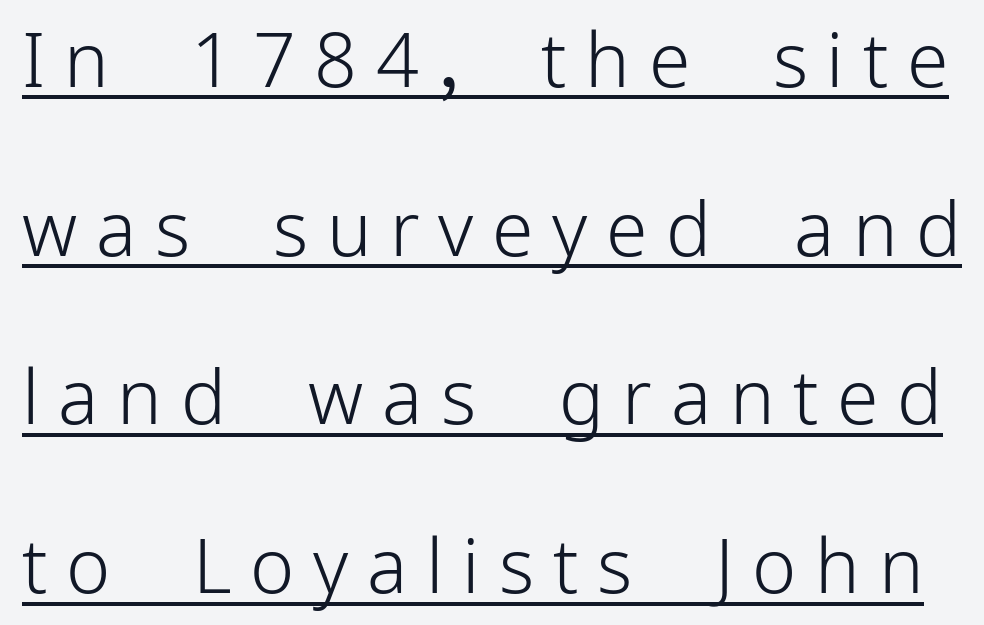
Q: Is the text bold? A: No.
Q: Is the text italic (slanted)? A: No, it is upright.
Q: Is the typeface a serif or a sans-serif typeface? A: Sans-serif.
Q: Is the text underlined? A: Yes.
Q: Is the spacing between letters normal or unusually wide? A: Unusually wide.
Q: Is the spacing between lines tight, normal or loose? A: Loose.
Q: Width (condensed, normal, or wide)? A: Normal.
Q: Stroke contrast? A: Low.
Q: x-height? A: Medium.
Q: Monospaced? A: No.
